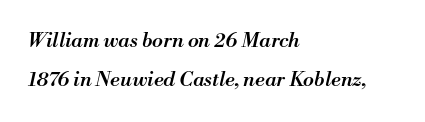
{"italic": "yes", "lean": "right", "slant_degrees": 13, "bold": "semi", "underline": "no", "align": "left", "line_spacing": "loose", "line_spacing_ratio": 1.96, "letter_spacing": "normal", "letter_spacing_em": 0.0, "glyph_px": 20}
